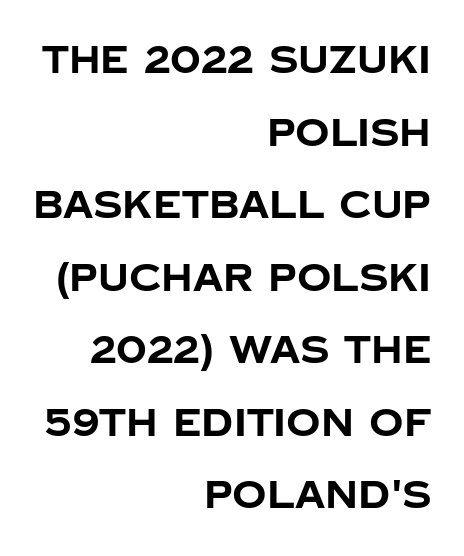
Underlining? Definitely not there. The space between consecutive lines is lavish. The face used here is a sans, in the tradition of grotesques and geometrics. The letters sit at their default tracking, neither squeezed nor spread. Posture: vertical.
